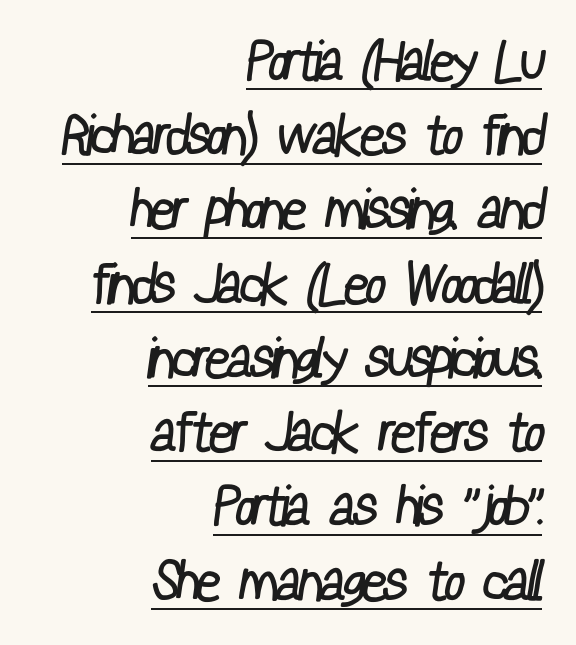
The lines sit at an ordinary, default distance from one another. You could not count columns in this text — the font is proportionally spaced. Typographically, this falls in the sans-serif category. The letterforms sit shoulder to shoulder at normal distance.
